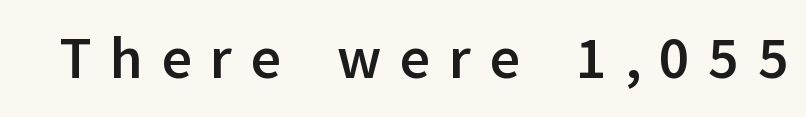
The image shows 58 px semibold sans-serif type, upright; set unusually wide letter spacing (+0.32 em), not underlined; low stroke contrast and a medium x-height.
